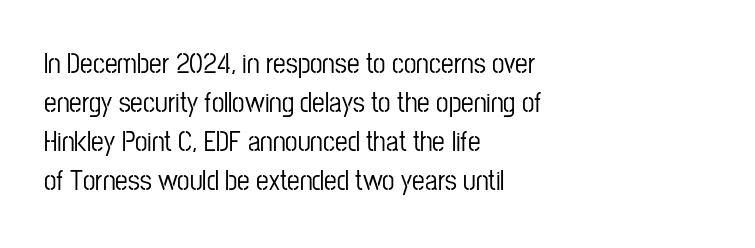
The image shows 28 px condensed sans-serif type, upright; set left-aligned, normal line spacing (1.39x), normal letter spacing, not underlined; low stroke contrast and a medium x-height.
